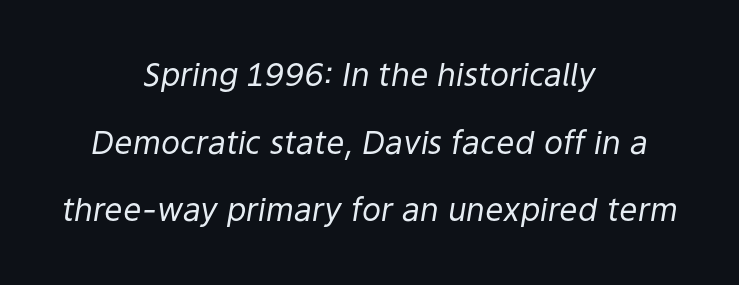
The image shows 32 px regular-weight type, italic (leaning right); set centered, loose line spacing (2.11x), normal letter spacing, not underlined; low stroke contrast and a medium x-height.
